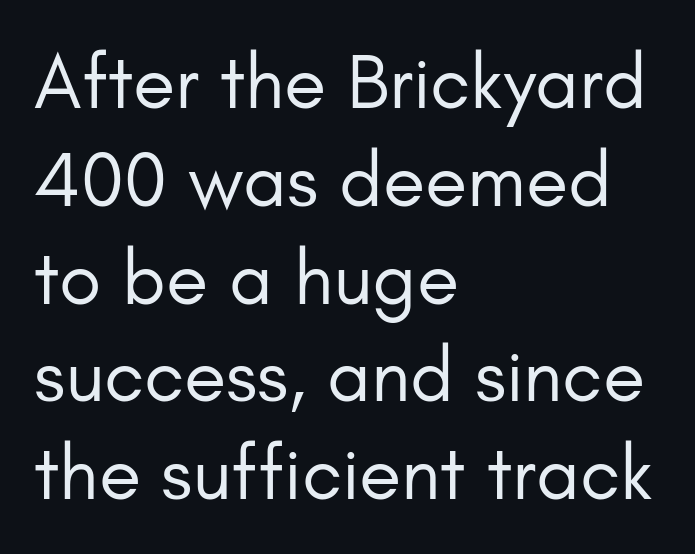
Q: Is the text bold? A: No.
Q: Is the text italic (slanted)? A: No, it is upright.
Q: Is the typeface a serif or a sans-serif typeface? A: Sans-serif.
Q: Is the text underlined? A: No.
Q: How is the paragraph aligned? A: Left-aligned.
Q: Is the spacing between letters normal or unusually wide? A: Normal.
Q: Is the spacing between lines tight, normal or loose? A: Normal.
Q: Width (condensed, normal, or wide)? A: Normal.
Q: Stroke contrast? A: Low.
Q: x-height? A: Small.
Q: Monospaced? A: No.
